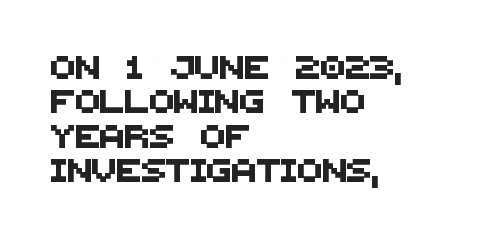
The face used here is rendered with its standard letterfit. Is there much room between lines? A standard amount, neither cramped nor airy. The glyphs are unaccompanied by any horizontal stroke below them. Typeset ragged right — the left edge is the straight one.
